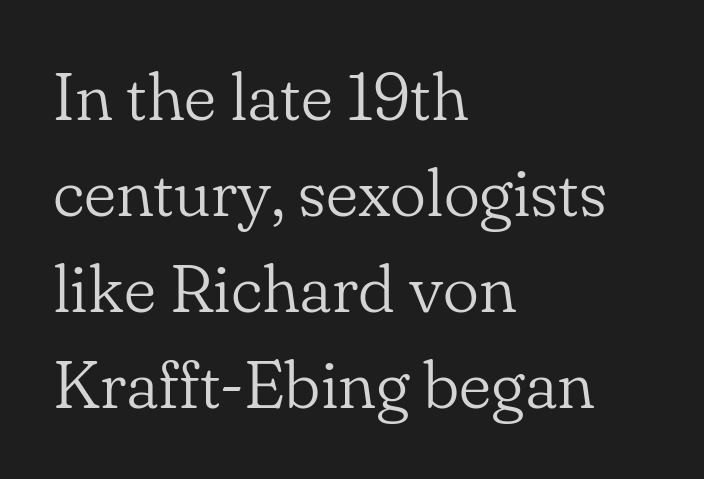
The image shows 68 px light serif type, upright; set left-aligned, normal line spacing (1.41x), normal letter spacing, not underlined; low stroke contrast and a small x-height.
